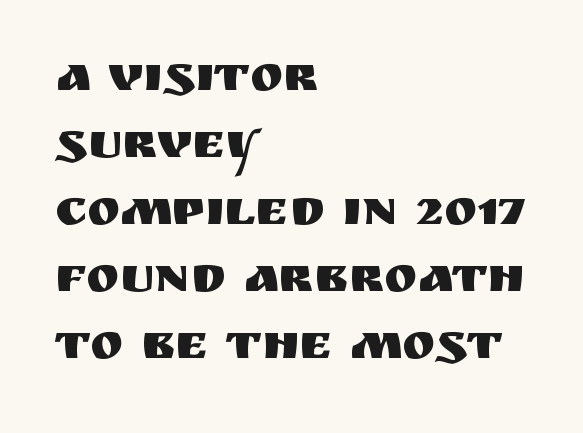
The image shows 50 px sans-serif type, upright; set left-aligned, normal line spacing (1.34x), normal letter spacing, not underlined; medium stroke contrast and a large x-height.
